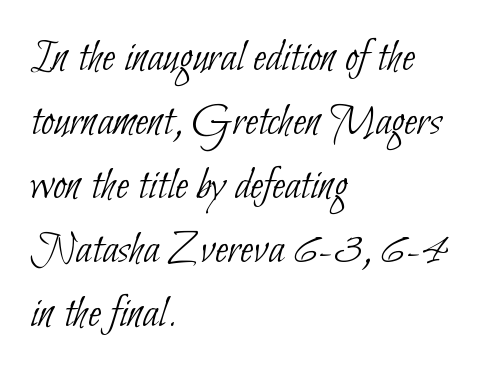
Here the glyphs are tracked normally, forming tight word shapes. The gap between lines stays unmarked. The rows are spaced the way most documents space them. A quiet, ordinary-to-light weight characterises the typeface.
